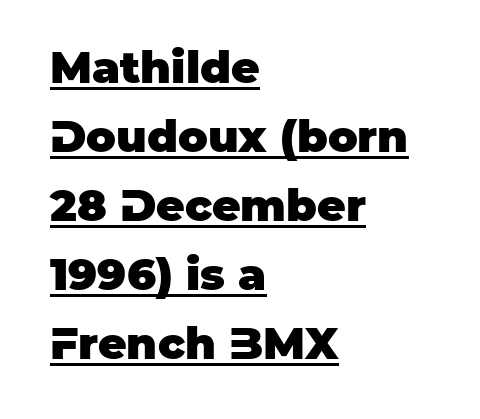
Q: Is the text bold? A: Yes.
Q: Is the text italic (slanted)? A: No, it is upright.
Q: Is the typeface a serif or a sans-serif typeface? A: Sans-serif.
Q: Is the text underlined? A: Yes.
Q: How is the paragraph aligned? A: Left-aligned.
Q: Is the spacing between letters normal or unusually wide? A: Normal.
Q: Is the spacing between lines tight, normal or loose? A: Normal.
Q: Width (condensed, normal, or wide)? A: Normal.
Q: Stroke contrast? A: Low.
Q: x-height? A: Large.
Q: Monospaced? A: No.
